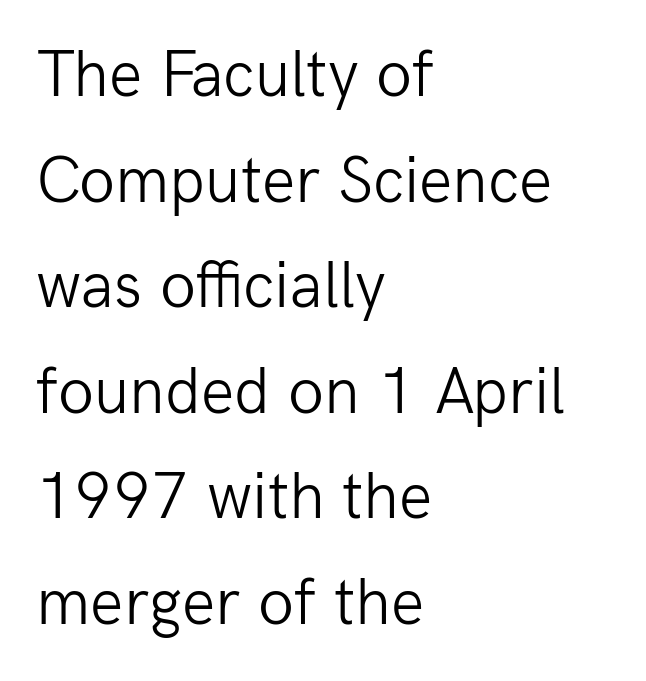
Spacing verdict: proportional, widths tailored to each character. Typeset ragged right — the left edge is the straight one. What stands out about the letter spacing? Nothing — it is the standard amount. No feet cap the strokes, marking this as sans-serif type. This block has exactly the height ordinary leading produces.
